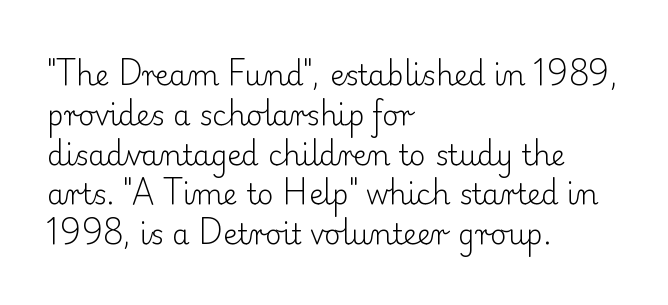
{"italic": "no", "bold": "no", "weight": "light", "width": "normal", "stroke_contrast": "low", "x_height": "small", "monospaced": "no", "underline": "no", "align": "left", "line_spacing": "normal", "line_spacing_ratio": 1.42, "letter_spacing": "normal", "letter_spacing_em": 0.0, "glyph_px": 28}
